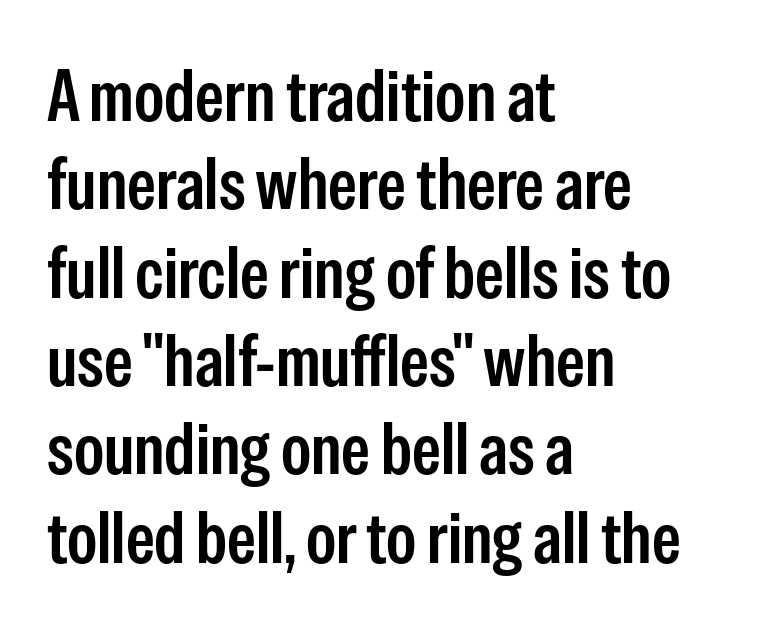
Character widths vary here, with narrow letters taking less room than wide ones. These words are printed semibold, heavier than regular yet not bold. Italic? Not at all — the glyphs are vertical. Letters rest on an invisible, unmarked baseline. The type family on display is of the sans-serif kind. This rendering leaves character spacing at its baseline value.
